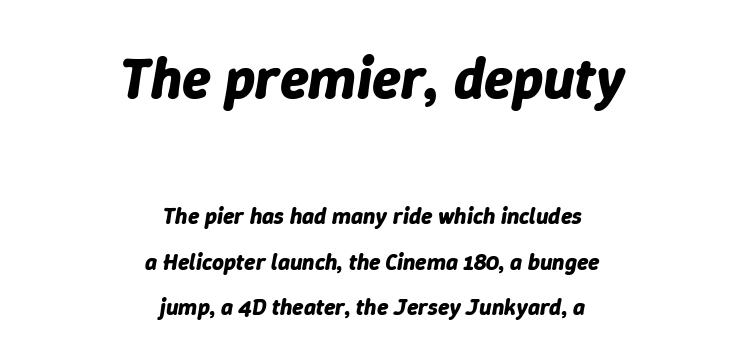
{"italic": "yes", "lean": "right", "slant_degrees": 9, "bold": "yes", "weight": "bold", "width": "normal", "stroke_contrast": "low", "x_height": "medium", "monospaced": "no", "underline": "no", "align": "center", "line_spacing": "loose", "line_spacing_ratio": 1.98, "letter_spacing": "normal", "letter_spacing_em": 0.0, "larger_block": "first", "size_ratio": 2.52, "glyph_px": 58}
